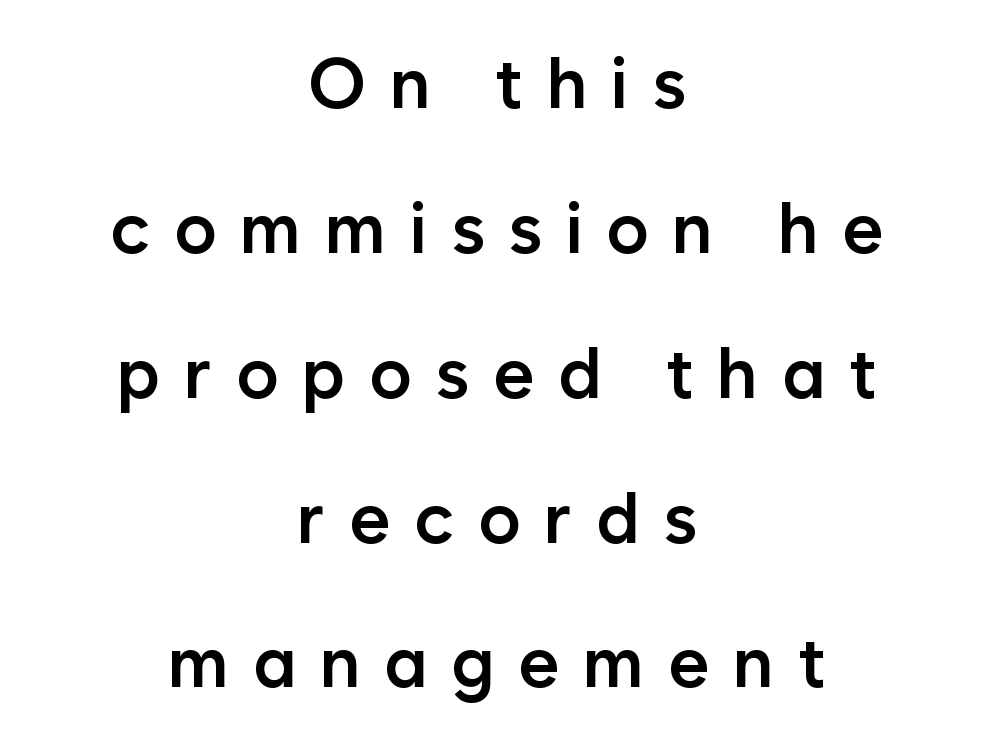
{"serif": "no", "italic": "no", "bold": "semi", "weight": "semibold", "width": "normal", "stroke_contrast": "low", "x_height": "medium", "monospaced": "no", "underline": "no", "align": "center", "line_spacing": "loose", "line_spacing_ratio": 2.04, "letter_spacing": "wide", "letter_spacing_em": 0.33, "glyph_px": 71}
